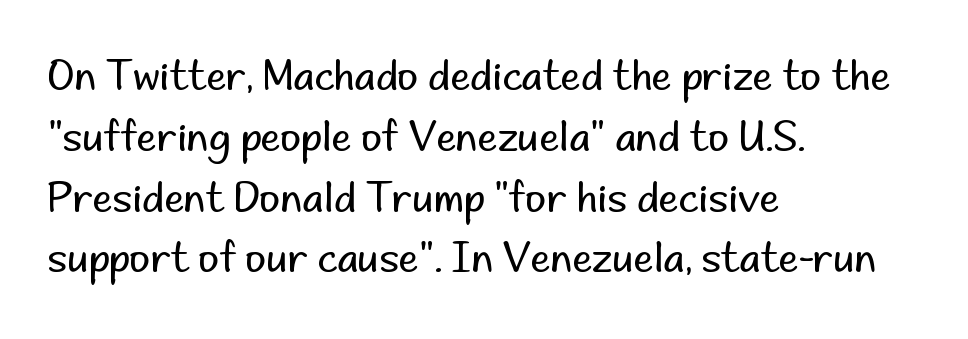
{"serif": "no", "italic": "no", "bold": "no", "weight": "regular", "width": "normal", "stroke_contrast": "low", "x_height": "small", "monospaced": "no", "underline": "no", "align": "left", "line_spacing": "normal", "line_spacing_ratio": 1.52, "letter_spacing": "normal", "letter_spacing_em": 0.0, "glyph_px": 40}
